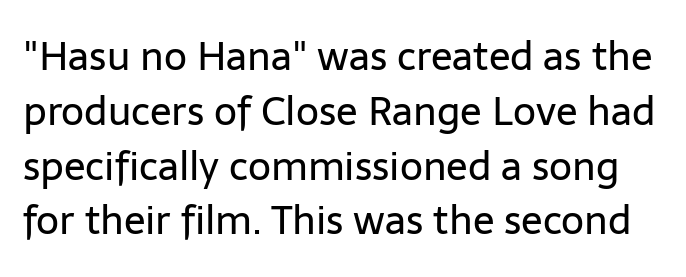
{"serif": "no", "italic": "no", "bold": "no", "weight": "regular", "width": "normal", "stroke_contrast": "low", "x_height": "medium", "monospaced": "no", "underline": "no", "line_spacing": "normal", "line_spacing_ratio": 1.37, "letter_spacing": "normal", "letter_spacing_em": 0.0, "glyph_px": 40}
